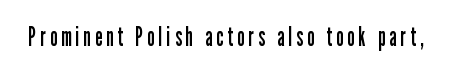
The image shows 26 px text type, upright; set not underlined.
